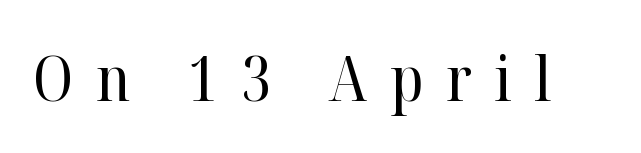
The image shows 63 px regular-weight serif type, upright; set unusually wide letter spacing (+0.36 em), not underlined; high stroke contrast and a medium x-height.
